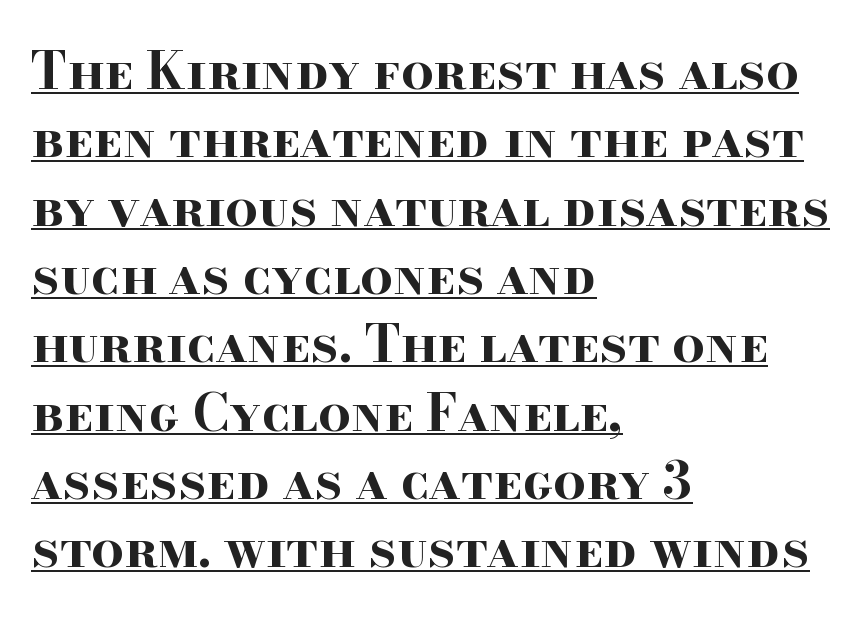
The image shows 51 px bold, wide serif type, upright; set left-aligned, normal line spacing (1.34x), normal letter spacing, underlined; high stroke contrast and a small x-height.
